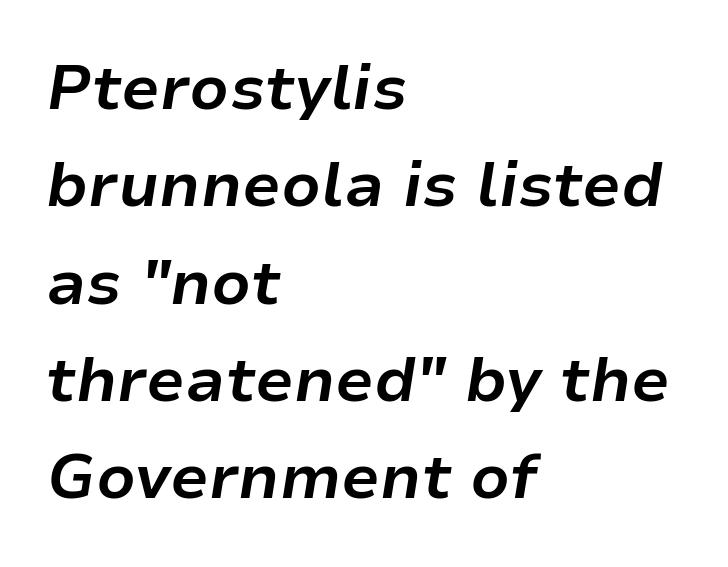
The vertical gap from one line to the next is medium. The words here are not underlined. The lines are quadded left. The lettering tilts uniformly, giving the passage an italic look.
